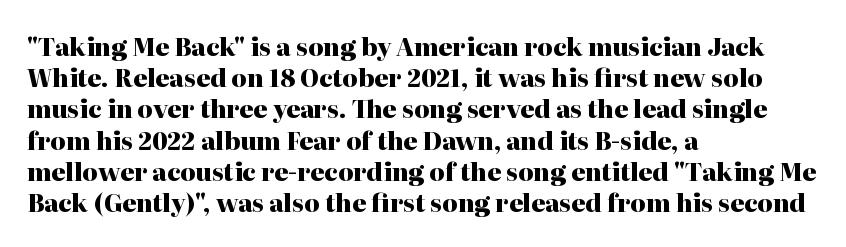
{"italic": "no", "bold": "yes", "underline": "no", "align": "left", "line_spacing": "normal", "line_spacing_ratio": 1.3, "letter_spacing": "normal", "letter_spacing_em": 0.0, "glyph_px": 24}
